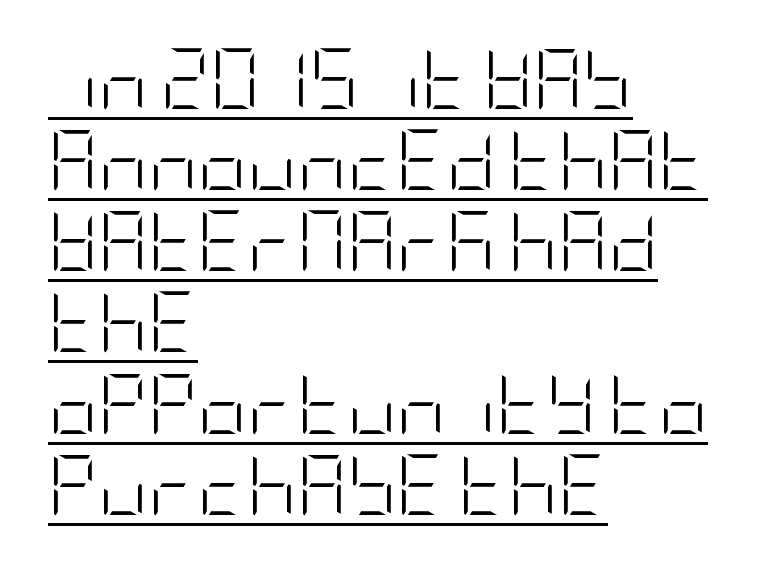
Q: Is the text bold? A: No.
Q: Is the text italic (slanted)? A: No, it is upright.
Q: Is the typeface a serif or a sans-serif typeface? A: Sans-serif.
Q: Is the text underlined? A: Yes.
Q: How is the paragraph aligned? A: Left-aligned.
Q: Is the spacing between letters normal or unusually wide? A: Normal.
Q: Is the spacing between lines tight, normal or loose? A: Normal.
Q: Width (condensed, normal, or wide)? A: Condensed.
Q: Stroke contrast? A: Low.
Q: x-height? A: Large.
